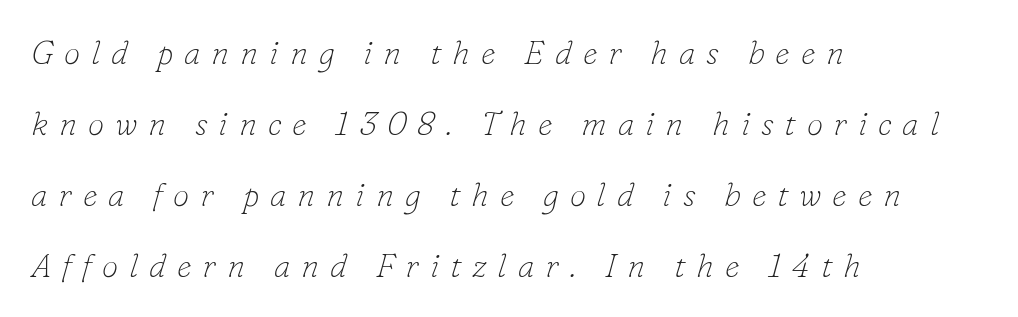
Q: Is the text bold? A: No.
Q: Is the text italic (slanted)? A: Yes, it leans right by about 16 degrees.
Q: Is the typeface a serif or a sans-serif typeface? A: Serif.
Q: Is the text underlined? A: No.
Q: How is the paragraph aligned? A: Left-aligned.
Q: Is the spacing between letters normal or unusually wide? A: Unusually wide.
Q: Is the spacing between lines tight, normal or loose? A: Loose.
Q: Width (condensed, normal, or wide)? A: Normal.
Q: Stroke contrast? A: Low.
Q: x-height? A: Small.
Q: Monospaced? A: No.
